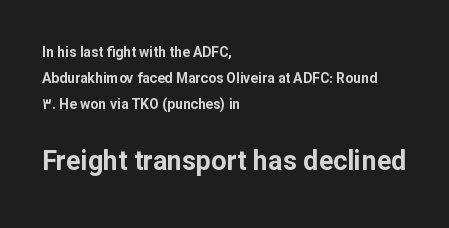
The later block is typeset at a bigger size than the earlier block. These lines keep a tight, regular rhythm from letter to letter. The letters stand upright; this is a roman face. Typographic density is high because the face is bold.
